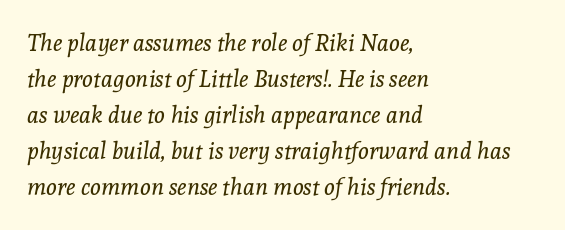
The image shows 23 px text type, italic (leaning right); set left-aligned, normal line spacing (1.57x), normal letter spacing, not underlined.
